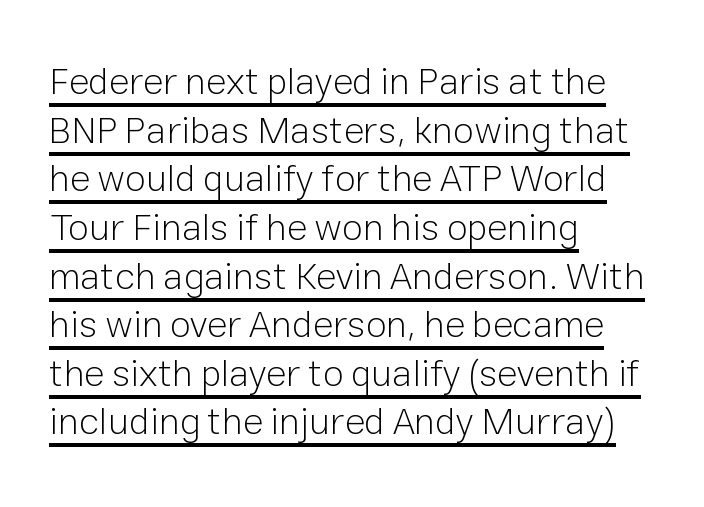
{"serif": "no", "italic": "no", "bold": "no", "weight": "light", "width": "normal", "stroke_contrast": "low", "x_height": "medium", "monospaced": "no", "underline": "yes", "align": "left", "line_spacing": "normal", "line_spacing_ratio": 1.28, "letter_spacing": "normal", "letter_spacing_em": 0.0, "glyph_px": 38}
